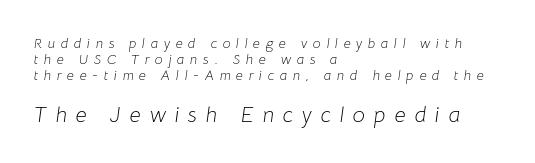
Q: Is the text bold? A: No.
Q: Is the text italic (slanted)? A: Yes, it leans right by about 8 degrees.
Q: Is the text underlined? A: No.
Q: How is the paragraph aligned? A: Left-aligned.
Q: Is the spacing between letters normal or unusually wide? A: Unusually wide.
Q: Is the spacing between lines tight, normal or loose? A: Tight.
Q: Which block of text is set in a larger size, the first (top) or the second (bottom)? A: The second (bottom) one.
